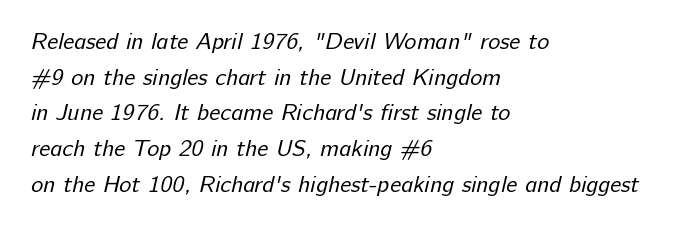
Which margin do the lines hug? The left one — the right edge is uneven. What stands out about the letter spacing? Nothing — it is the standard amount. One glance says typical: line gaps are just what's usual. Check under the words: just untouched page. Weight class: somewhere from thin through regular.
